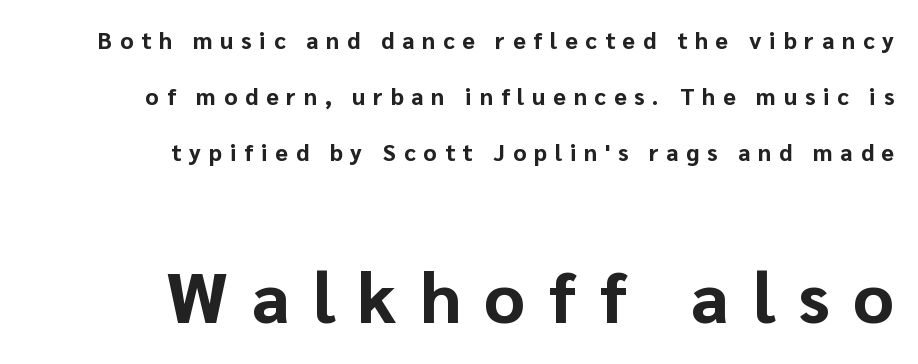
Q: Is the text bold? A: Yes.
Q: Is the text italic (slanted)? A: No, it is upright.
Q: Is the typeface a serif or a sans-serif typeface? A: Sans-serif.
Q: Is the text underlined? A: No.
Q: How is the paragraph aligned? A: Right-aligned.
Q: Is the spacing between letters normal or unusually wide? A: Unusually wide.
Q: Is the spacing between lines tight, normal or loose? A: Loose.
Q: Which block of text is set in a larger size, the first (top) or the second (bottom)? A: The second (bottom) one.
Q: Width (condensed, normal, or wide)? A: Normal.
Q: Stroke contrast? A: Low.
Q: x-height? A: Medium.
Q: Monospaced? A: No.
